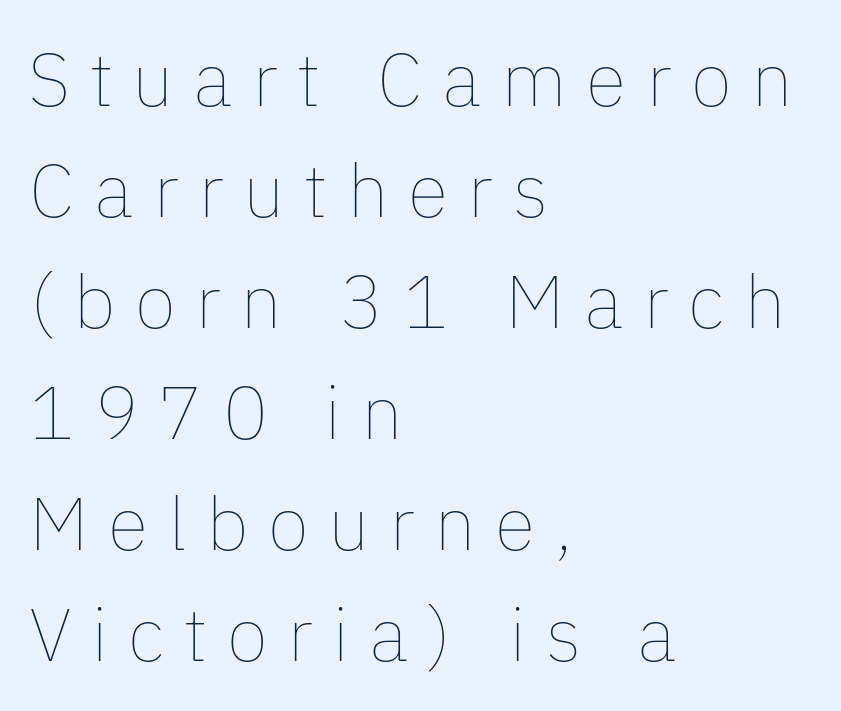
The image shows 75 px thin type, upright; set left-aligned, normal line spacing (1.48x), unusually wide letter spacing (+0.26 em), not underlined; low stroke contrast and a medium x-height.
